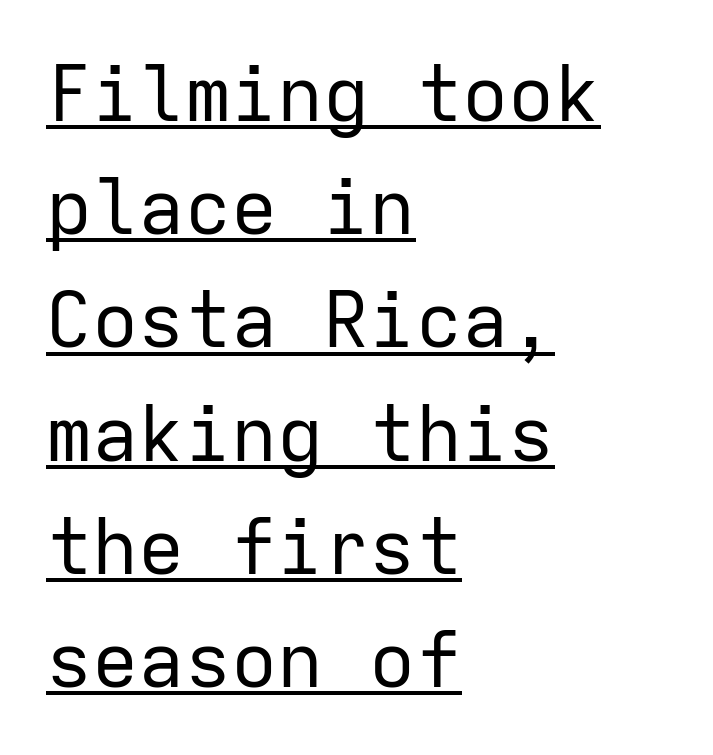
Q: Is the text bold? A: No.
Q: Is the text italic (slanted)? A: No, it is upright.
Q: Is the typeface a serif or a sans-serif typeface? A: Sans-serif.
Q: Is the text underlined? A: Yes.
Q: How is the paragraph aligned? A: Left-aligned.
Q: Is the spacing between letters normal or unusually wide? A: Normal.
Q: Is the spacing between lines tight, normal or loose? A: Normal.
Q: Width (condensed, normal, or wide)? A: Normal.
Q: Stroke contrast? A: Low.
Q: x-height? A: Medium.
Q: Monospaced? A: Yes.
